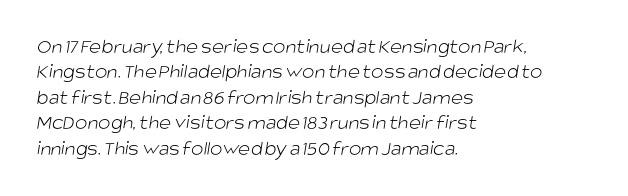
The image shows 21 px text type; set left-aligned, line spacing 1.21x, normal letter spacing, not underlined.
